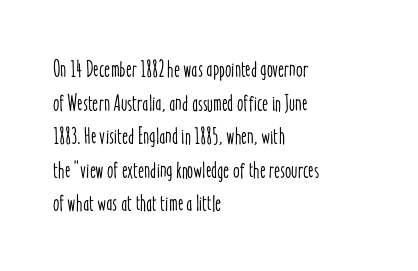
The image shows 23 px text type, upright; set left-aligned, normal line spacing (1.46x), normal letter spacing, not underlined.
